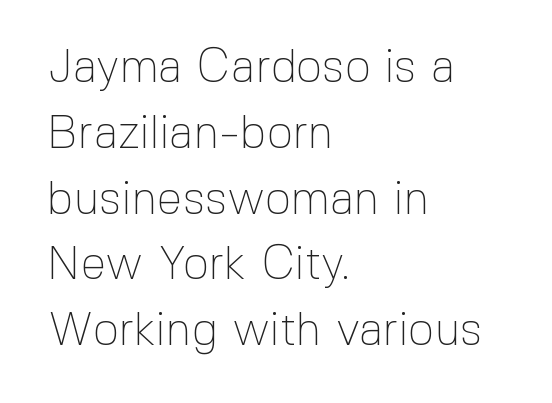
The image shows 46 px thin sans-serif type, upright; set left-aligned, normal line spacing (1.43x), normal letter spacing, not underlined; a medium x-height.
